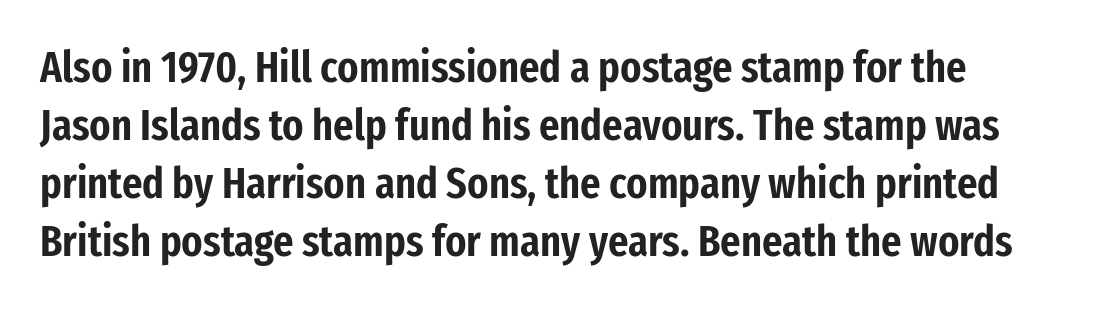
The image shows 44 px condensed sans-serif type, upright; set normal line spacing (1.32x), normal letter spacing, not underlined; low stroke contrast and a medium x-height.
